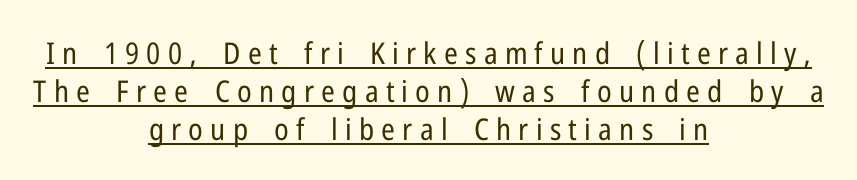
Italic? Not at all — the glyphs are vertical. Weight: regular or lighter. Students, observe: this is what conventionally led text looks like. Examine the stroke ends and you'll find no serifs. You can see a thin bar hugging the bottom of the glyphs.
